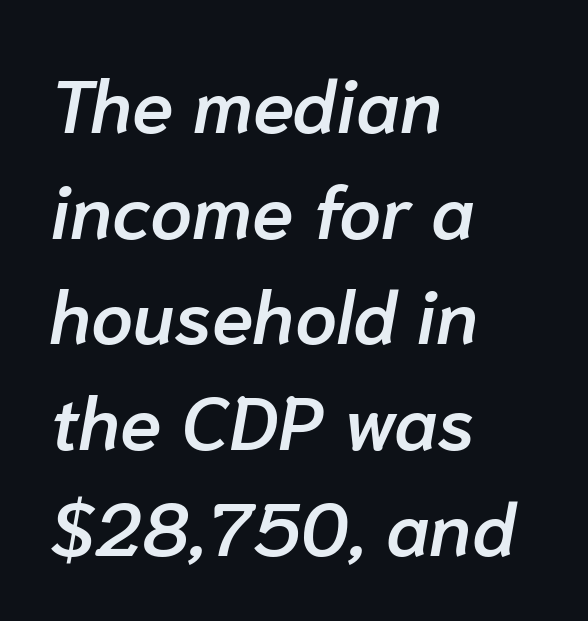
{"italic": "yes", "lean": "right", "slant_degrees": 10, "bold": "semi", "weight": "semibold", "width": "normal", "stroke_contrast": "low", "x_height": "medium", "monospaced": "no", "underline": "no", "align": "left", "line_spacing": "normal", "line_spacing_ratio": 1.41, "letter_spacing": "normal", "letter_spacing_em": 0.0, "glyph_px": 75}
